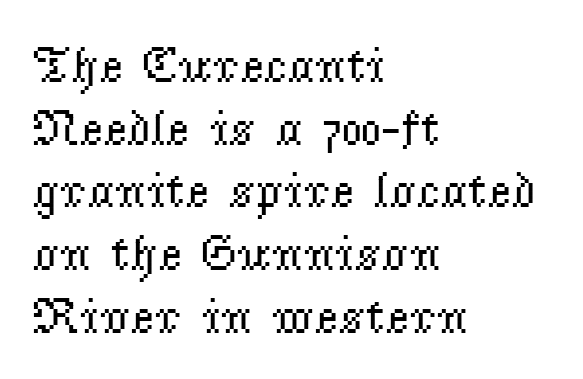
The lettering holds an erect, upright posture throughout. The rendering anchors every line to the left-hand side. The baseline area is clear. On a weight scale, this lands at 450 or below. Serifs: yes, visible at the terminals of the letterforms.
